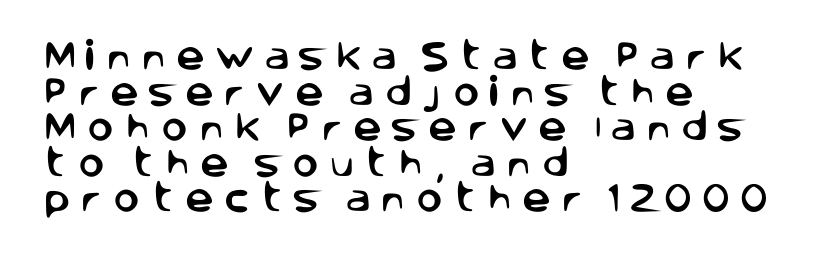
Q: Is the text italic (slanted)? A: No, it is upright.
Q: Is the typeface a serif or a sans-serif typeface? A: Sans-serif.
Q: Is the text underlined? A: No.
Q: How is the paragraph aligned? A: Left-aligned.
Q: Is the spacing between letters normal or unusually wide? A: Unusually wide.
Q: Is the spacing between lines tight, normal or loose? A: Tight.
Q: Width (condensed, normal, or wide)? A: Normal.
Q: Stroke contrast? A: Low.
Q: x-height? A: Large.
Q: Monospaced? A: No.
